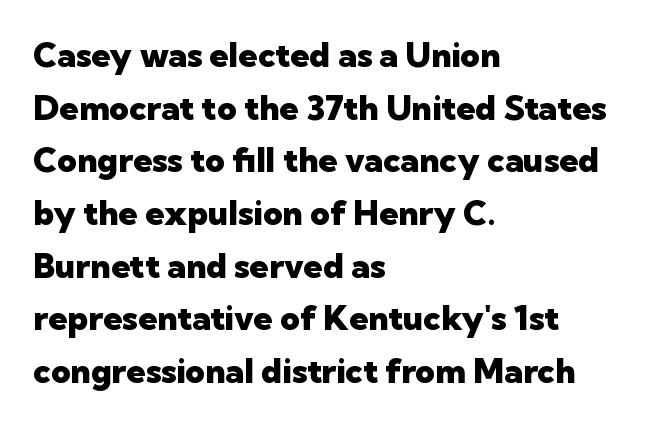
Q: Is the text bold? A: Yes.
Q: Is the text italic (slanted)? A: No, it is upright.
Q: Is the typeface a serif or a sans-serif typeface? A: Sans-serif.
Q: Is the text underlined? A: No.
Q: How is the paragraph aligned? A: Left-aligned.
Q: Is the spacing between letters normal or unusually wide? A: Normal.
Q: Is the spacing between lines tight, normal or loose? A: Normal.
Q: Width (condensed, normal, or wide)? A: Normal.
Q: Stroke contrast? A: Low.
Q: x-height? A: Medium.
Q: Monospaced? A: No.
